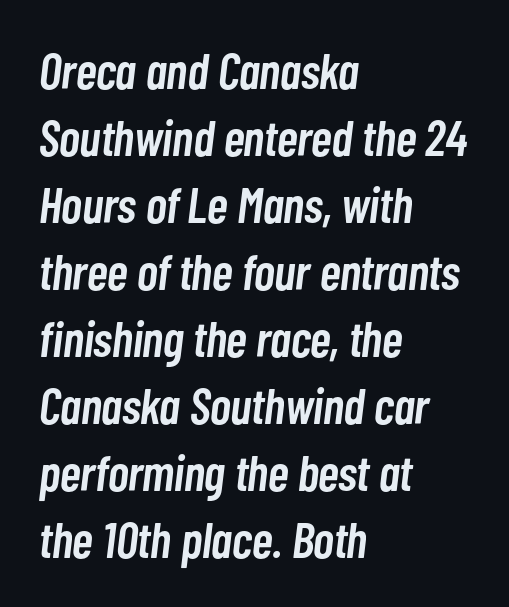
The image shows 50 px semibold, condensed type, italic (leaning right); set left-aligned, normal line spacing (1.34x), normal letter spacing, not underlined; low stroke contrast and a medium x-height.
